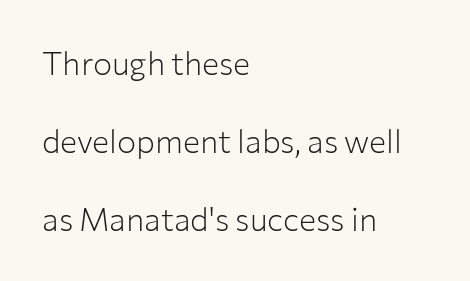
{"serif": "no", "italic": "no", "bold": "no", "weight": "light", "width": "normal", "stroke_contrast": "low", "x_height": "medium", "monospaced": "no", "underline": "no", "align": "left", "line_spacing": "loose", "line_spacing_ratio": 2.44, "letter_spacing": "normal", "letter_spacing_em": 0.0, "glyph_px": 32}
